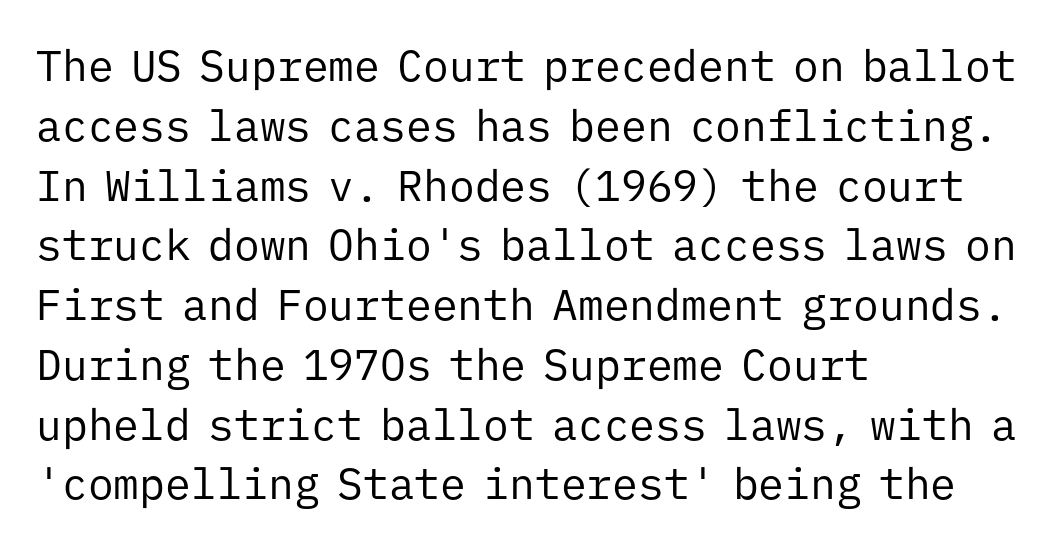
The image shows 43 px regular-weight sans-serif type, upright, monospaced; set left-aligned, normal line spacing (1.39x), normal letter spacing, not underlined; low stroke contrast and a medium x-height.
